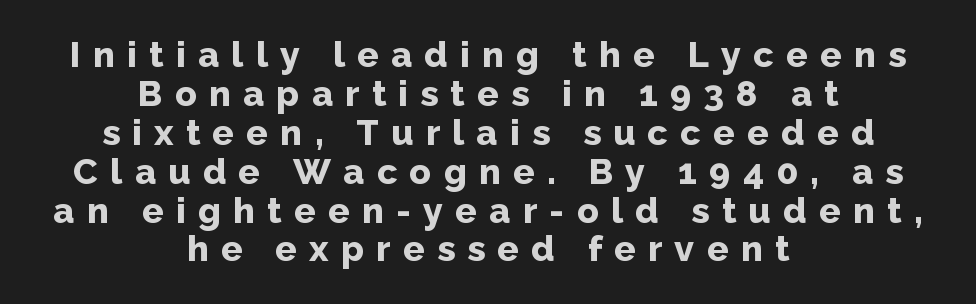
The image shows 36 px bold sans-serif type, upright; set centered, tight line spacing (1.08x), unusually wide letter spacing (+0.34 em), not underlined; low stroke contrast and a medium x-height.
